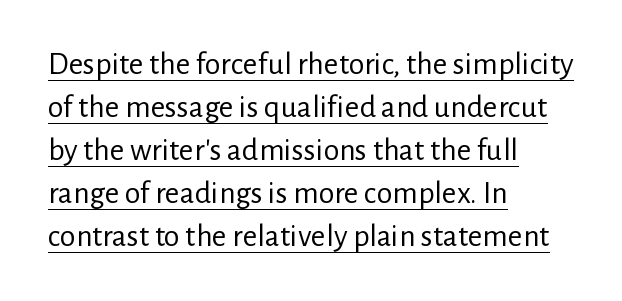
{"serif": "no", "italic": "no", "bold": "no", "weight": "regular", "width": "normal", "stroke_contrast": "low", "x_height": "medium", "monospaced": "no", "underline": "yes", "align": "left", "line_spacing": "normal", "line_spacing_ratio": 1.34, "letter_spacing": "normal", "letter_spacing_em": 0.0, "glyph_px": 32}
